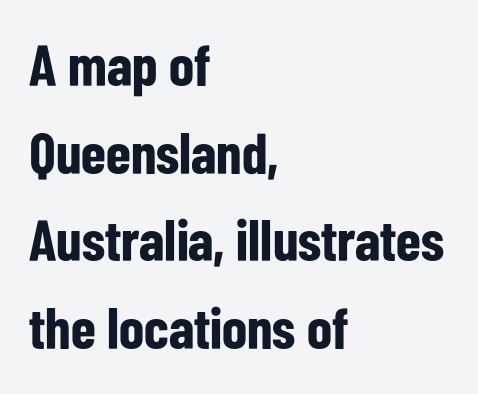
Q: Is the text bold? A: Yes.
Q: Is the text italic (slanted)? A: No, it is upright.
Q: Is the typeface a serif or a sans-serif typeface? A: Sans-serif.
Q: Is the text underlined? A: No.
Q: How is the paragraph aligned? A: Left-aligned.
Q: Is the spacing between letters normal or unusually wide? A: Normal.
Q: Is the spacing between lines tight, normal or loose? A: Normal.
Q: Width (condensed, normal, or wide)? A: Condensed.
Q: Stroke contrast? A: Low.
Q: x-height? A: Medium.
Q: Monospaced? A: No.
